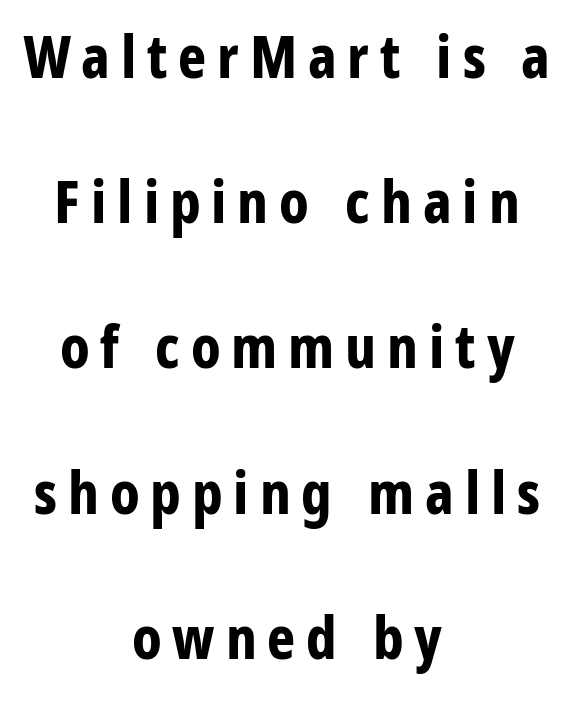
{"serif": "no", "italic": "no", "bold": "yes", "weight": "bold", "width": "condensed", "stroke_contrast": "low", "x_height": "large", "monospaced": "no", "underline": "no", "align": "center", "line_spacing": "loose", "line_spacing_ratio": 2.42, "glyph_px": 60}
